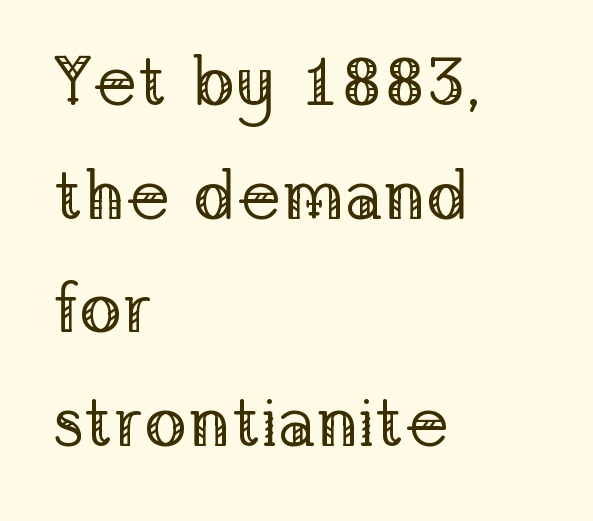
Q: Is the text bold? A: No.
Q: Is the text italic (slanted)? A: No, it is upright.
Q: Is the typeface a serif or a sans-serif typeface? A: Serif.
Q: Is the text underlined? A: No.
Q: How is the paragraph aligned? A: Left-aligned.
Q: Is the spacing between letters normal or unusually wide? A: Normal.
Q: Is the spacing between lines tight, normal or loose? A: Normal.
Q: Width (condensed, normal, or wide)? A: Normal.
Q: Stroke contrast? A: Low.
Q: x-height? A: Medium.
Q: Monospaced? A: No.
